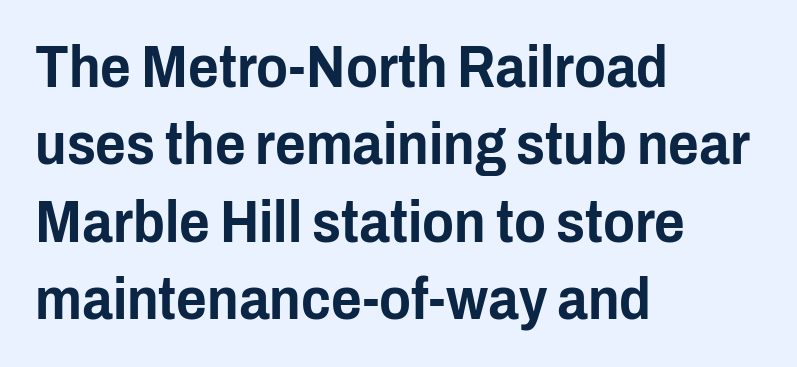
Q: Is the text italic (slanted)? A: No, it is upright.
Q: Is the typeface a serif or a sans-serif typeface? A: Sans-serif.
Q: Is the text underlined? A: No.
Q: How is the paragraph aligned? A: Left-aligned.
Q: Is the spacing between letters normal or unusually wide? A: Normal.
Q: Is the spacing between lines tight, normal or loose? A: Normal.
Q: Width (condensed, normal, or wide)? A: Condensed.
Q: Stroke contrast? A: Low.
Q: x-height? A: Medium.
Q: Monospaced? A: No.
